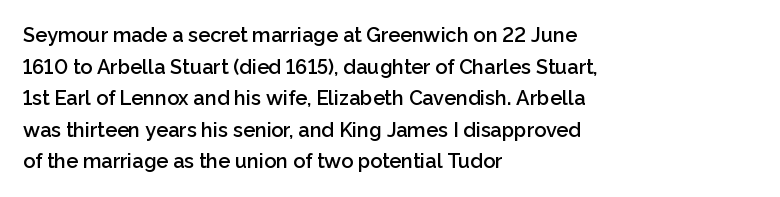
The block of text has a typical density, with ordinary space between rows. Nobody drew a line under any word here. Stroke thickness is moderately raised; the sample reads as semibold. The typography opts for an upright posture over an oblique one. Words appear dense and cohesive because spacing is normal. Where is the straight margin? On the left.
